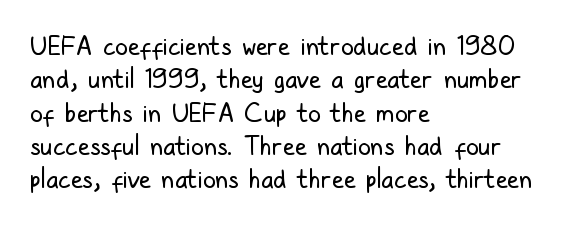
Compared with typical paragraphs, the rows here are spaced about the same. The letters stand straight up with perfectly vertical stems. Short and long lines alike share a common starting point at left. Is the stroke heavy? The answer is a plain regular-or-lighter. In terms of letterspacing, this is plain default setting. Just letters on the line, the space beneath them empty.
